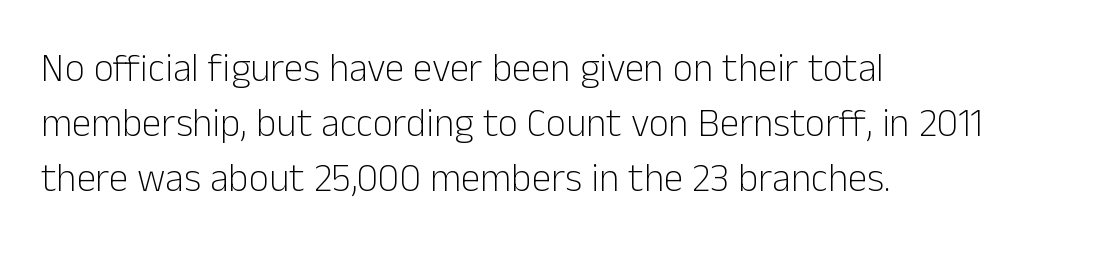
Q: Is the text bold? A: No.
Q: Is the text italic (slanted)? A: No, it is upright.
Q: Is the typeface a serif or a sans-serif typeface? A: Sans-serif.
Q: Is the text underlined? A: No.
Q: How is the paragraph aligned? A: Left-aligned.
Q: Is the spacing between letters normal or unusually wide? A: Normal.
Q: Is the spacing between lines tight, normal or loose? A: Normal.
Q: Width (condensed, normal, or wide)? A: Normal.
Q: Stroke contrast? A: Low.
Q: x-height? A: Medium.
Q: Monospaced? A: No.
